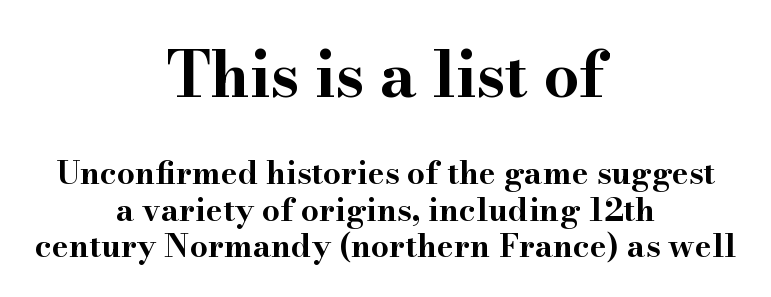
The image shows 63 px bold, wide serif type, upright; set centered, tight line spacing (1.14x), normal letter spacing, not underlined; the first (top) block is 1.97x larger; high stroke contrast and a small x-height.
